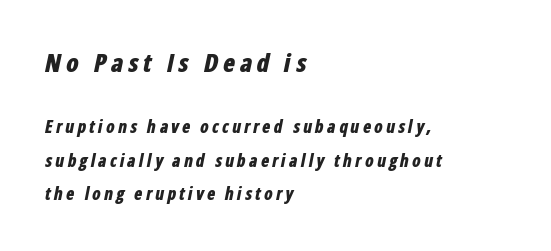
Words float on clear page, feet unadorned. This sample trades compactness for vertical openness between lines. The lettering tilts uniformly, giving the passage an italic look. The rendering shrinks the type as you move from the upper chunk to the lower. Heavy, bold letterforms. Is the block centered? No — it sits flush against the left margin.
